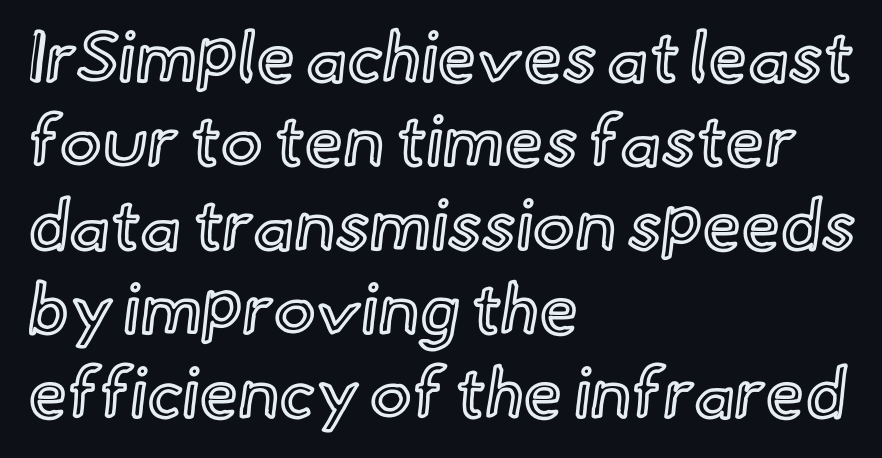
{"width": "normal", "x_height": "small", "monospaced": "no", "underline": "no", "align": "left", "line_spacing_ratio": 1.2, "letter_spacing": "normal", "letter_spacing_em": 0.0, "glyph_px": 70}
